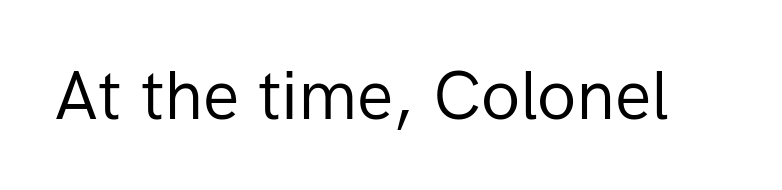
The image shows 68 px regular-weight sans-serif type, upright; set normal letter spacing, not underlined; low stroke contrast and a medium x-height.
